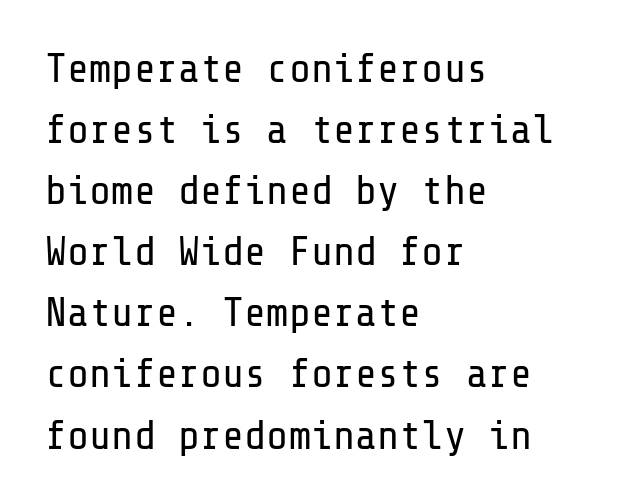
The image shows 41 px regular-weight sans-serif type, upright; set left-aligned, normal line spacing (1.49x), normal letter spacing, not underlined; low stroke contrast and a medium x-height.
